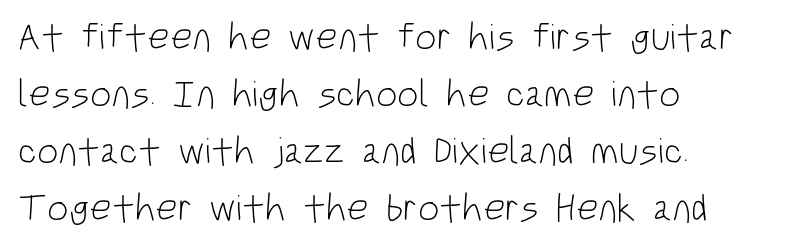
The baseline area is clear. Italic: no, the glyphs are upright roman. Font category for this specimen: sans-serif. Bold? No — there's no thickening of the strokes. Layout note: lines flush left.
